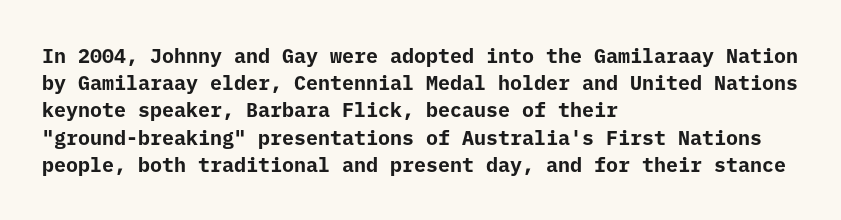
{"italic": "no", "bold": "yes", "underline": "no", "align": "left", "line_spacing": "normal", "line_spacing_ratio": 1.36, "letter_spacing": "normal", "letter_spacing_em": 0.0, "glyph_px": 20}
